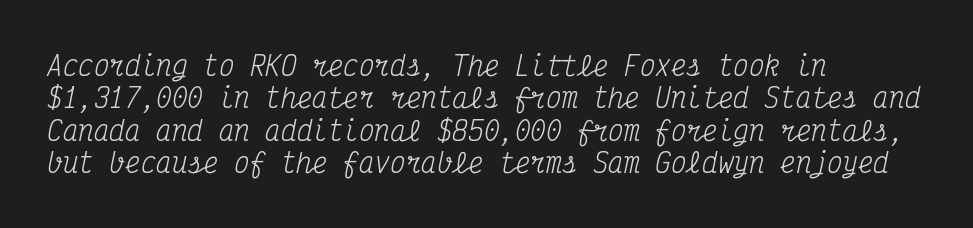
{"italic": "yes", "lean": "right", "slant_degrees": 12, "bold": "no", "underline": "no", "align": "left", "line_spacing": "normal", "line_spacing_ratio": 1.25, "letter_spacing": "normal", "letter_spacing_em": 0.0, "glyph_px": 26}
